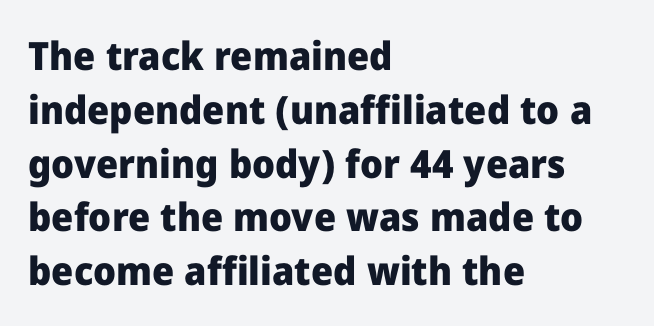
The type sits square on the baseline with zero lean. The specimen omits any rule beneath the text block's lines. The line texture is even and compact thanks to regular tracking. Short and long lines alike share a common starting point at left. A typesetter would call this proportional, since set widths differ per character.
